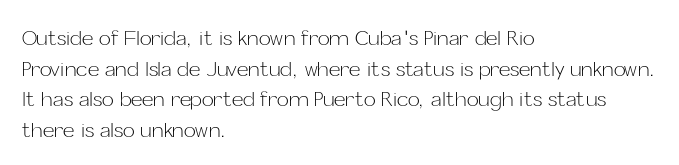
The image shows 20 px text type, upright; set left-aligned, normal line spacing (1.53x), normal letter spacing, not underlined.
